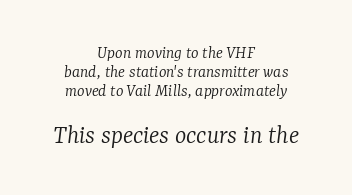
The image shows 27 px text type, italic (leaning right); set centered, tight line spacing (1.06x), normal letter spacing, not underlined; the second (bottom) block is 1.5x larger.
